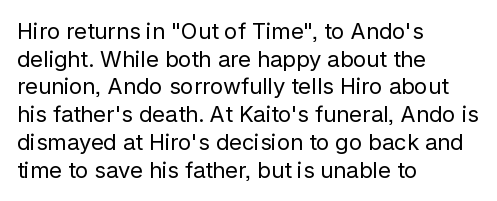
{"italic": "no", "bold": "no", "underline": "no", "align": "left", "line_spacing": "normal", "line_spacing_ratio": 1.26, "letter_spacing": "normal", "letter_spacing_em": 0.0, "glyph_px": 22}
